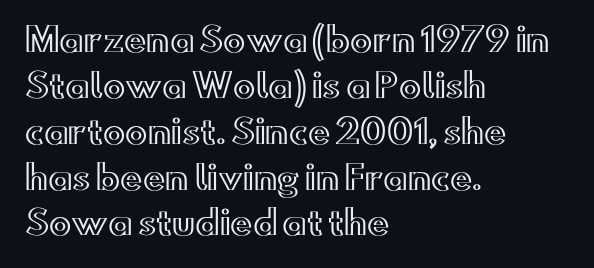
Q: Is the text italic (slanted)? A: No, it is upright.
Q: Is the text underlined? A: No.
Q: How is the paragraph aligned? A: Left-aligned.
Q: Is the spacing between letters normal or unusually wide? A: Normal.
Q: Is the spacing between lines tight, normal or loose? A: Normal.
Q: Width (condensed, normal, or wide)? A: Wide.
Q: x-height? A: Small.
Q: Monospaced? A: No.
